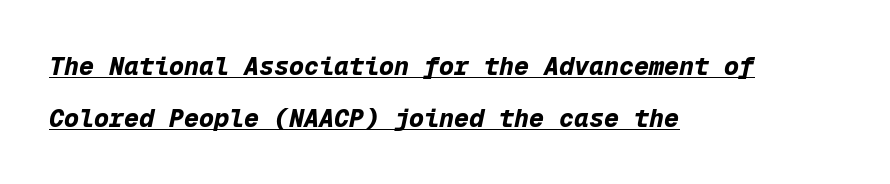
The image shows 25 px bold type, italic (leaning right); set left-aligned, loose line spacing (2.08x), normal letter spacing, underlined.
